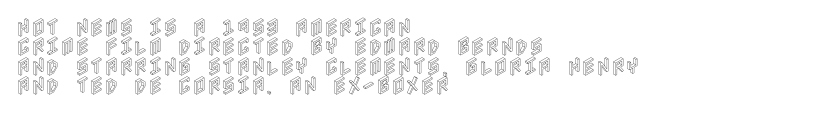
{"italic": "no", "underline": "no", "align": "left", "line_spacing": "tight", "line_spacing_ratio": 0.97, "letter_spacing": "normal", "letter_spacing_em": 0.0, "glyph_px": 20}
